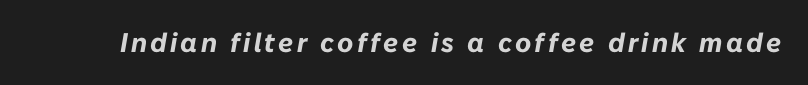
{"italic": "yes", "lean": "right", "slant_degrees": 10, "bold": "yes", "underline": "no", "glyph_px": 27}
